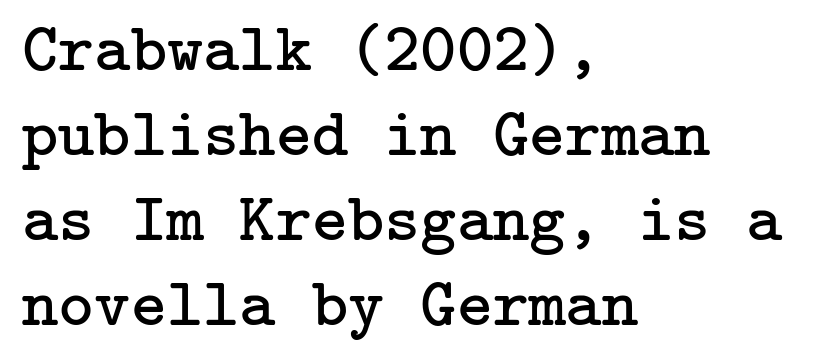
A clean baseline with only descenders dipping below it. The gaps between neighbouring characters are ordinary and unremarkable. No letter is thick-stroked: the sample isn't bold. Typographically, this falls in the serif category. Horizontal alignment here is leftward, the default for most running prose. This is the regular roman posture of the typeface.
